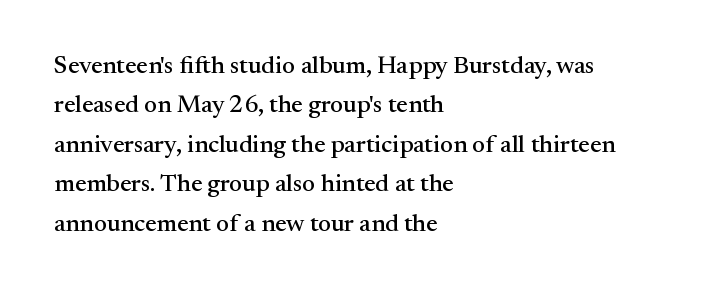
{"italic": "no", "underline": "no", "align": "left", "line_spacing": "normal", "line_spacing_ratio": 1.58, "letter_spacing": "normal", "letter_spacing_em": 0.0, "glyph_px": 25}
